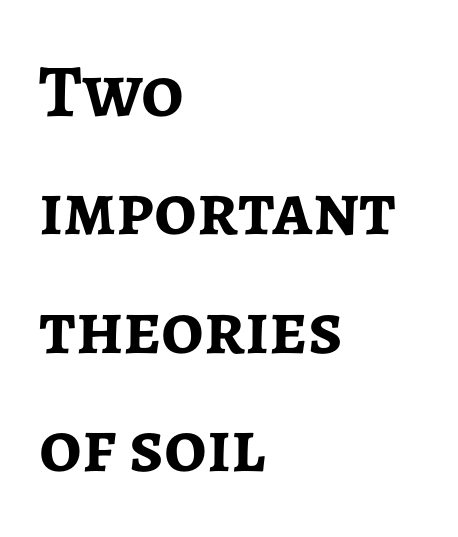
{"serif": "no", "italic": "no", "bold": "yes", "weight": "semibold", "width": "normal", "stroke_contrast": "low", "x_height": "medium", "monospaced": "no", "underline": "no", "align": "left", "line_spacing": "normal", "line_spacing_ratio": 1.58, "letter_spacing": "normal", "letter_spacing_em": 0.0, "glyph_px": 75}
